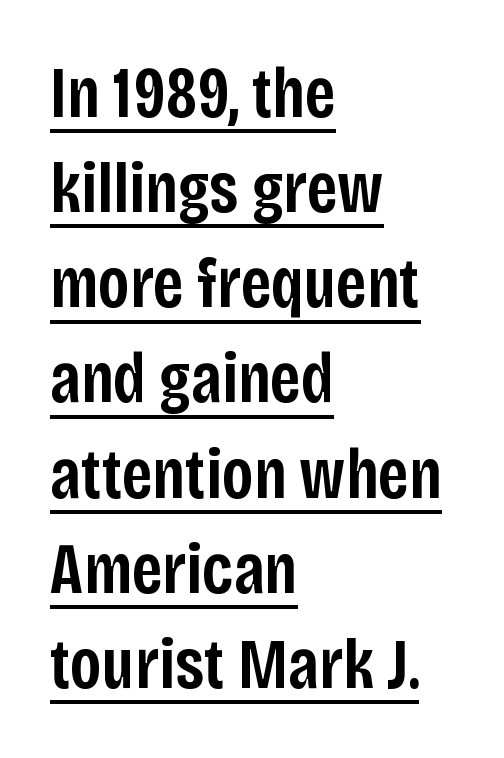
Serifs: no, the terminals of the letterforms are clean. Baseline-to-baseline distance is the conventional proportion of letter height. Glance below the letters and you will spot a drawn line. No italicization has been applied; the sample stays upright. The type is set solid horizontally, with unmodified tracking. Short and long lines alike share a common starting point at left.
